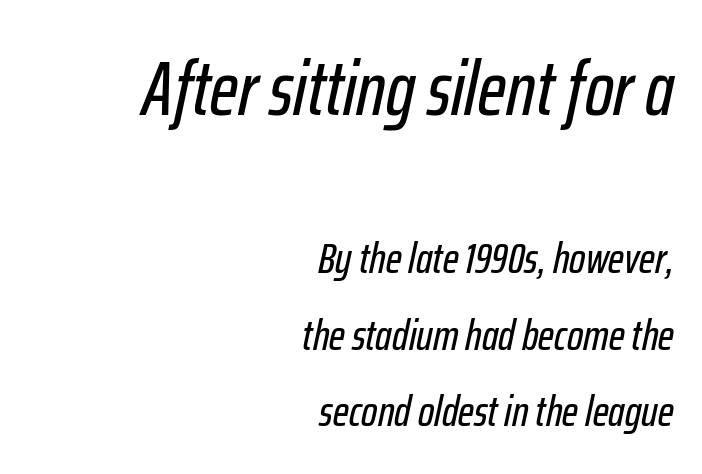
The rendering uses natural spacing where letterforms have individual widths. Is the block centered? No — it sits flush against the right margin. In terms of letterspacing, this is plain default setting. A bare baseline throughout the passage. The font's italic variant was chosen for this text. Look at the glyph heights: the upper group is clearly the bigger setting.
